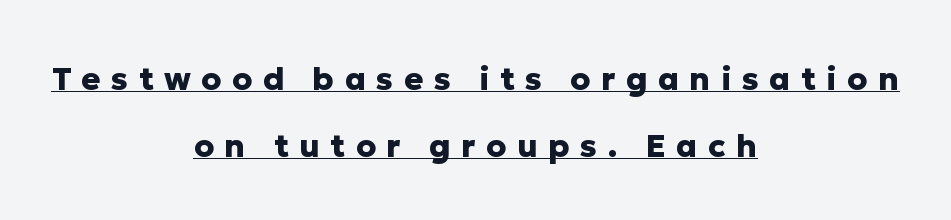
The sample's only ornament is a line tracing under the words. Plenty of ink on the page — the face is bold. A typesetter would call this leading open, well beyond the default. Visually the block forms a symmetrical silhouette, jagged on both flanks.
